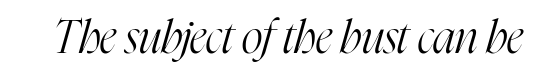
Q: Is the text bold? A: No.
Q: Is the text italic (slanted)? A: Yes, it leans right by about 16 degrees.
Q: Is the typeface a serif or a sans-serif typeface? A: Serif.
Q: Is the text underlined? A: No.
Q: Is the spacing between letters normal or unusually wide? A: Normal.
Q: Width (condensed, normal, or wide)? A: Condensed.
Q: Stroke contrast? A: High.
Q: x-height? A: Medium.
Q: Monospaced? A: No.
